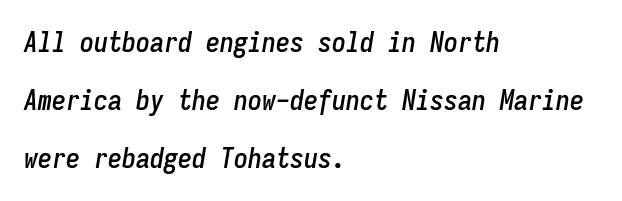
Is the block centered? No — it sits flush against the left margin. The line texture is even and compact thanks to regular tracking. Here the designer chose a console-style face with uniform glyph widths. A great deal of white space separates one row of letters from the next. Rendered with sloped, italic letterforms. A clean baseline with only descenders dipping below it.
